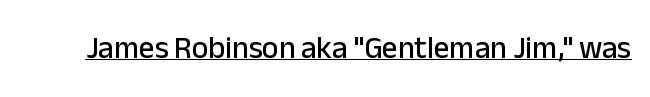
The image shows 31 px sans-serif type, upright; set normal letter spacing, underlined; low stroke contrast and a medium x-height.
